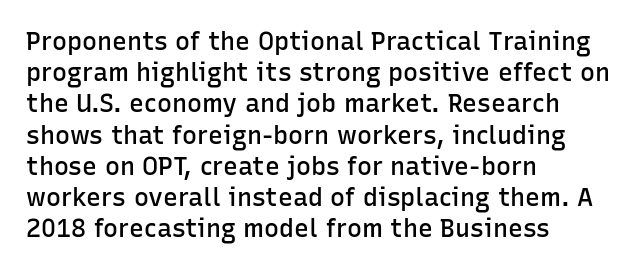
{"italic": "no", "bold": "semi", "underline": "no", "align": "left", "line_spacing": "normal", "line_spacing_ratio": 1.25, "letter_spacing": "normal", "letter_spacing_em": 0.0, "glyph_px": 25}
